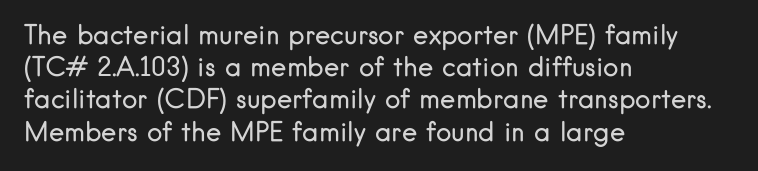
Q: Is the text bold? A: No.
Q: Is the text italic (slanted)? A: No, it is upright.
Q: Is the text underlined? A: No.
Q: How is the paragraph aligned? A: Left-aligned.
Q: Is the spacing between letters normal or unusually wide? A: Normal.
